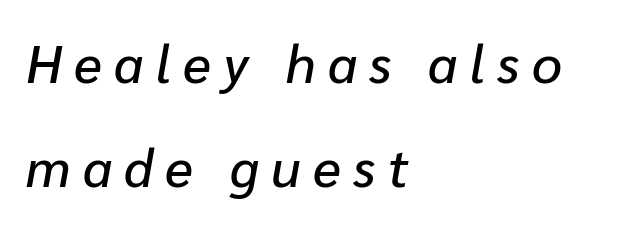
When letters slant like this, we call the style italic. Proportional: the letters do not fall into vertical columns. The typesetter chose a ragged-right arrangement here. Bare-footed words on every line. This rendering widens character spacing well past its baseline value. These lines stand farther apart than default settings would place them.
